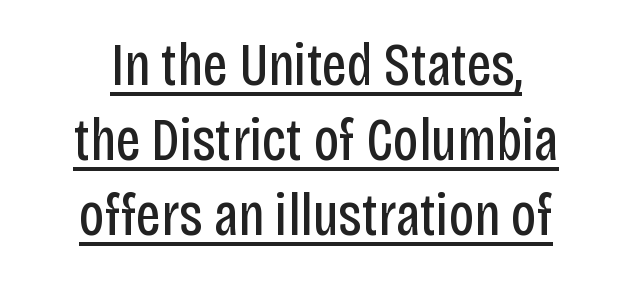
The image shows 60 px regular-weight, condensed sans-serif type, upright; set centered, normal line spacing (1.25x), normal letter spacing, underlined; low stroke contrast and a large x-height.
